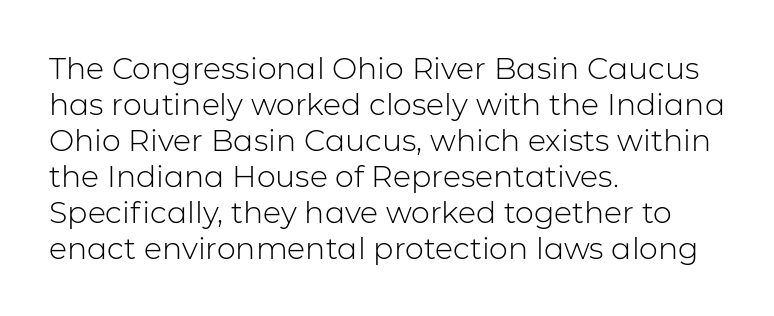
The image shows 30 px light sans-serif type, upright; set left-aligned, line spacing 1.2x, normal letter spacing, not underlined; low stroke contrast and a medium x-height.
